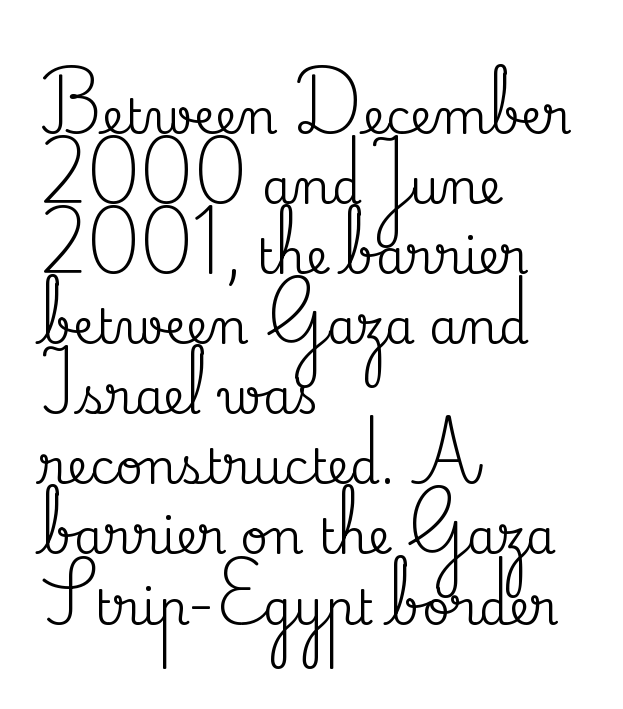
{"serif": "yes", "italic": "no", "width": "normal", "stroke_contrast": "medium", "x_height": "small", "monospaced": "no", "underline": "no", "align": "left", "line_spacing": "normal", "line_spacing_ratio": 1.46, "letter_spacing": "normal", "letter_spacing_em": 0.0, "glyph_px": 48}
